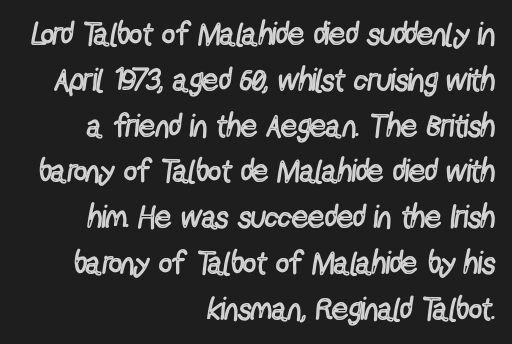
These lines keep a tight, regular rhythm from letter to letter. Evenly set lines give the paragraph a standard silhouette. Serif or sans? Sans — the stroke terminals are bare. Looks like regular typesetting: each glyph gets only the width it needs. Any mark beneath the type? The region is blank.
